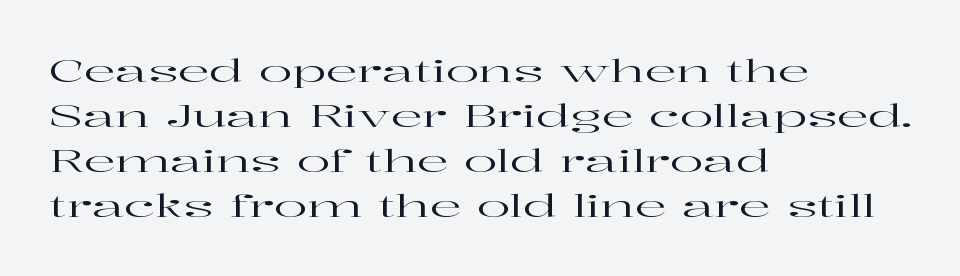
Descenders are the only things crossing below the line. Each new line begins a customary step beneath the previous one. In terms of letterspacing, this is plain default setting. Does the copy run flush right? No — it runs flush left. The face used here is seriffed, in the tradition of book romans. You could not count columns in this text — the font is proportionally spaced.
